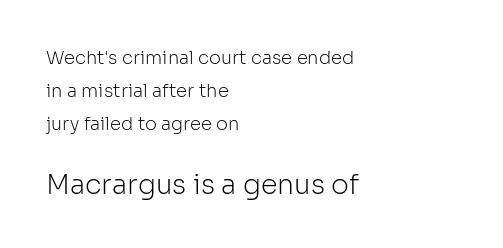
The letterforms sit shoulder to shoulder at normal distance. The lines in this sample share a left origin and differ only in where they stop. Underline: absent. The following chunk of copy outweighs the initial chunk in type size. The type sits square on the baseline with zero lean. The letterforms sit at book weight or below.
